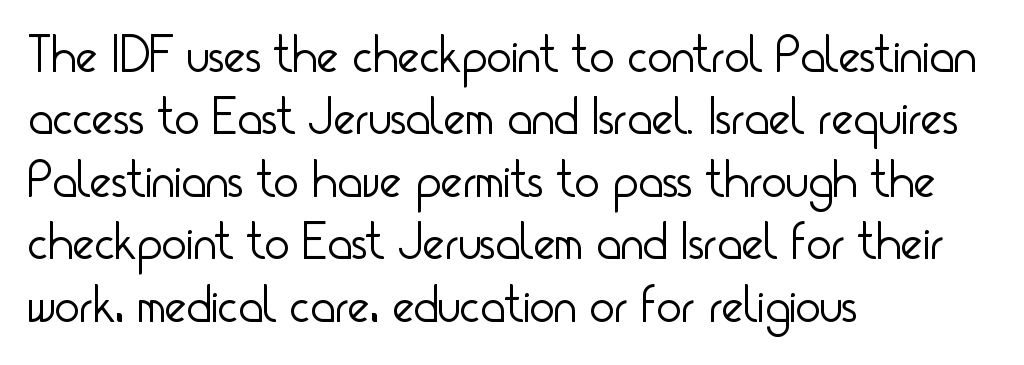
The image shows 52 px light, condensed sans-serif type, upright; set left-aligned, line spacing 1.2x, normal letter spacing, not underlined; low stroke contrast and a small x-height.
